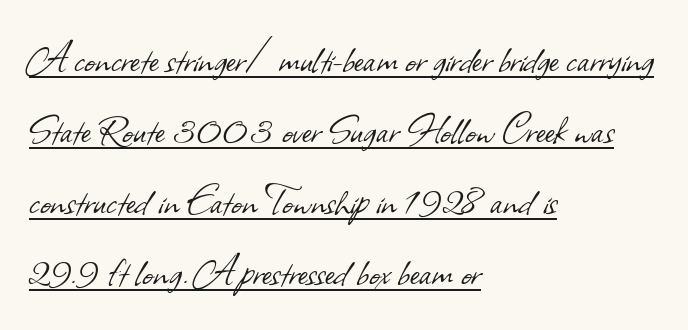
The image shows 46 px light sans-serif type; set left-aligned, normal line spacing (1.54x), normal letter spacing, underlined; low stroke contrast and a small x-height.
